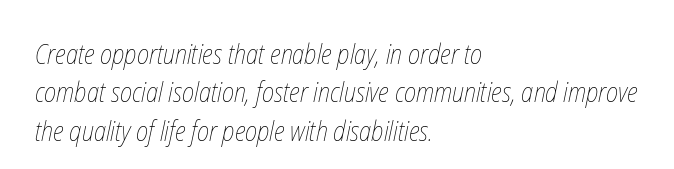
{"bold": "no", "underline": "no", "align": "left", "line_spacing": "normal", "line_spacing_ratio": 1.42, "letter_spacing": "normal", "letter_spacing_em": 0.0, "glyph_px": 27}
